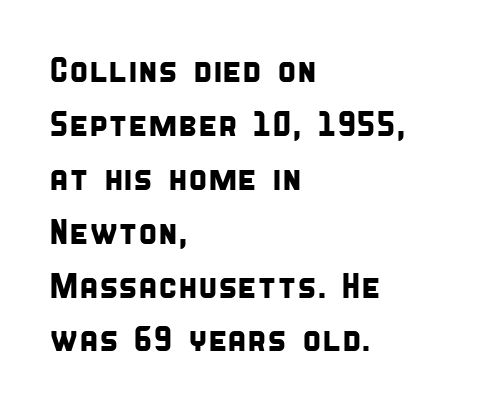
The image shows 35 px condensed sans-serif type; set left-aligned, normal line spacing (1.54x), normal letter spacing, not underlined; low stroke contrast and a large x-height.
